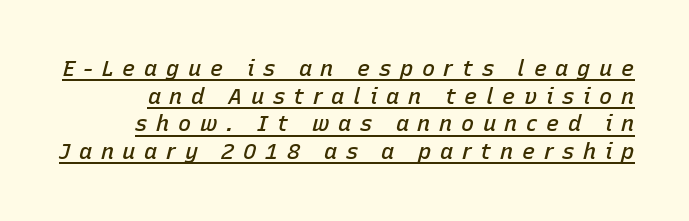
Q: Is the text bold? A: Semi-bold.
Q: Is the text italic (slanted)? A: Yes, it leans right by about 15 degrees.
Q: Is the text underlined? A: Yes.
Q: Is the spacing between letters normal or unusually wide? A: Unusually wide.
Q: Is the spacing between lines tight, normal or loose? A: Normal.
